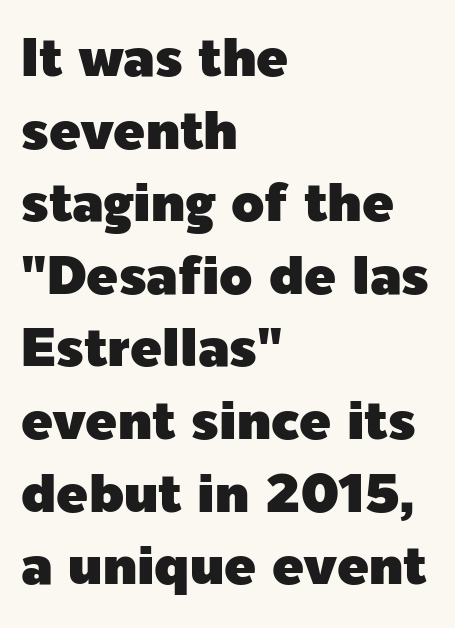
Q: Is the text italic (slanted)? A: No, it is upright.
Q: Is the typeface a serif or a sans-serif typeface? A: Sans-serif.
Q: Is the text underlined? A: No.
Q: How is the paragraph aligned? A: Left-aligned.
Q: Is the spacing between letters normal or unusually wide? A: Normal.
Q: Is the spacing between lines tight, normal or loose? A: Normal.
Q: Width (condensed, normal, or wide)? A: Normal.
Q: x-height? A: Medium.
Q: Monospaced? A: No.
